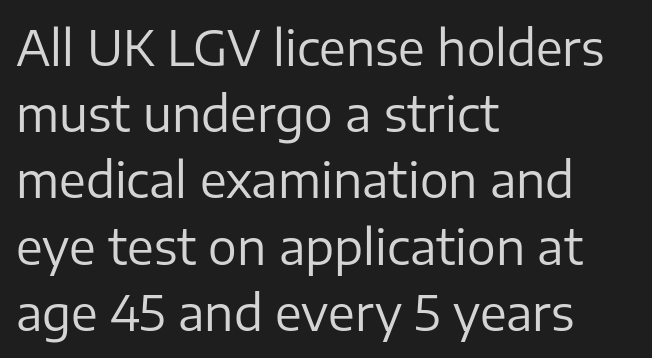
The image shows 48 px regular-weight sans-serif type, upright; set left-aligned, normal line spacing (1.38x), normal letter spacing, not underlined; low stroke contrast and a medium x-height.
